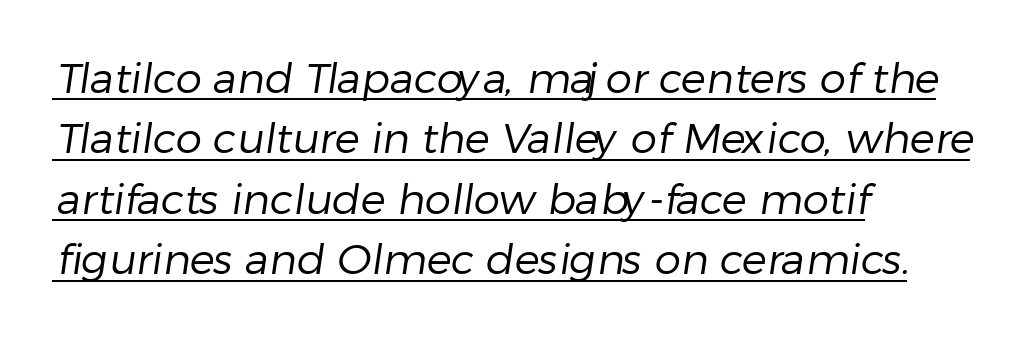
{"serif": "no", "bold": "no", "weight": "regular", "width": "normal", "stroke_contrast": "low", "x_height": "medium", "monospaced": "no", "underline": "yes", "align": "left", "line_spacing": "normal", "line_spacing_ratio": 1.44, "letter_spacing": "normal", "letter_spacing_em": 0.0, "glyph_px": 42}
